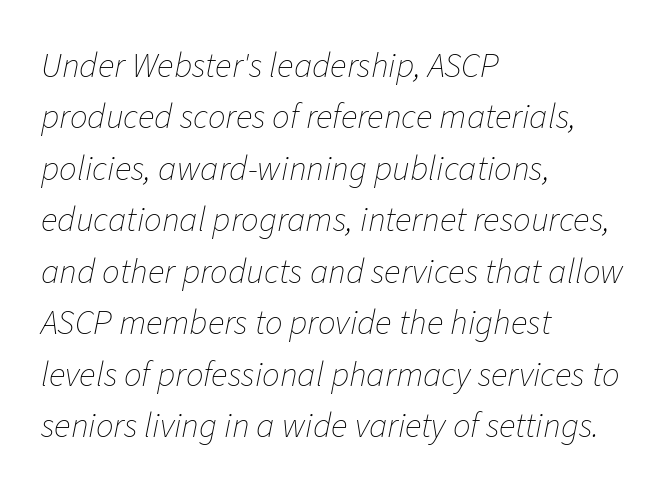
Q: Is the text bold? A: No.
Q: Is the text italic (slanted)? A: Yes, it leans right by about 11 degrees.
Q: Is the text underlined? A: No.
Q: How is the paragraph aligned? A: Left-aligned.
Q: Is the spacing between letters normal or unusually wide? A: Normal.
Q: Is the spacing between lines tight, normal or loose? A: Normal.
Q: Width (condensed, normal, or wide)? A: Normal.
Q: Stroke contrast? A: Low.
Q: x-height? A: Medium.
Q: Monospaced? A: No.
